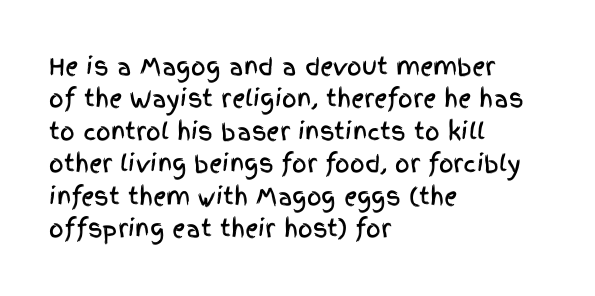
The image shows 23 px text type, upright; set left-aligned, normal line spacing (1.41x), normal letter spacing, not underlined.
